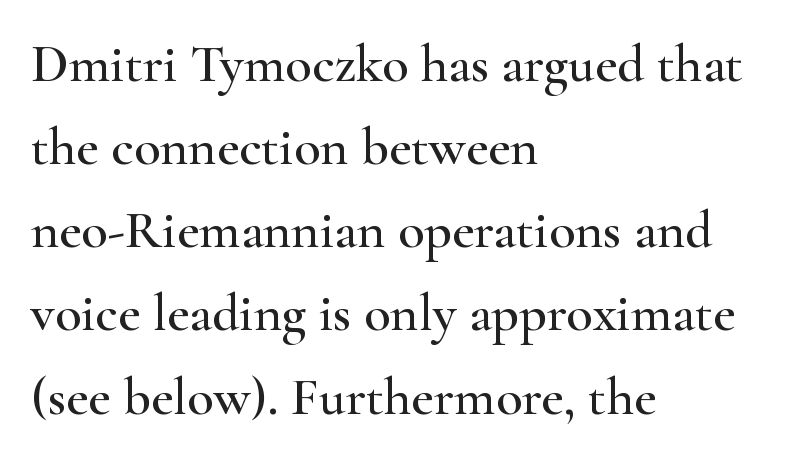
How are the letters spaced? Ordinarily, with no added tracking. Observe the serifs anchoring each vertical stroke in this sample. Rows of type keep a routine distance in the vertical direction. Proportional: the letters do not fall into vertical columns.
